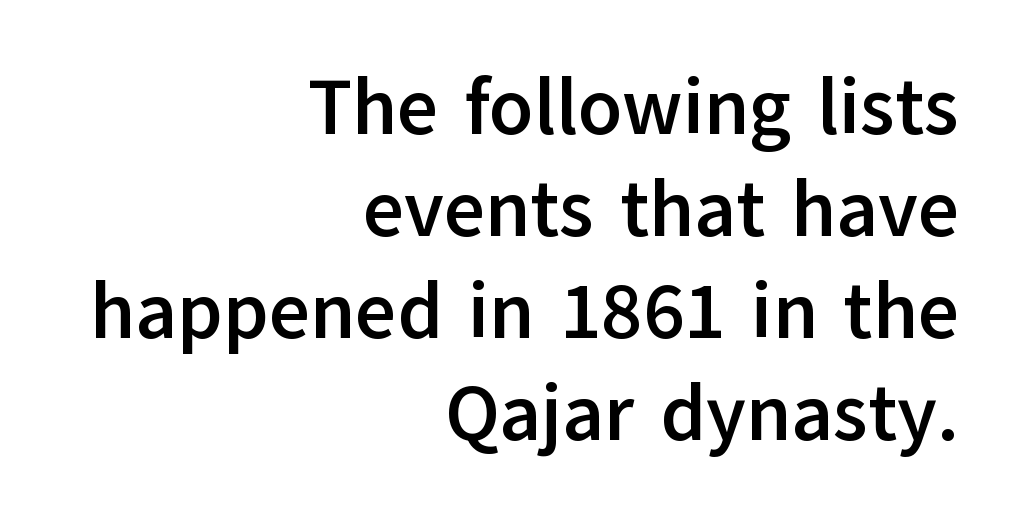
Q: Is the text bold? A: Yes.
Q: Is the text italic (slanted)? A: No, it is upright.
Q: Is the typeface a serif or a sans-serif typeface? A: Sans-serif.
Q: Is the text underlined? A: No.
Q: How is the paragraph aligned? A: Right-aligned.
Q: Is the spacing between letters normal or unusually wide? A: Normal.
Q: Is the spacing between lines tight, normal or loose? A: Normal.
Q: Width (condensed, normal, or wide)? A: Normal.
Q: Stroke contrast? A: Low.
Q: x-height? A: Medium.
Q: Monospaced? A: No.
